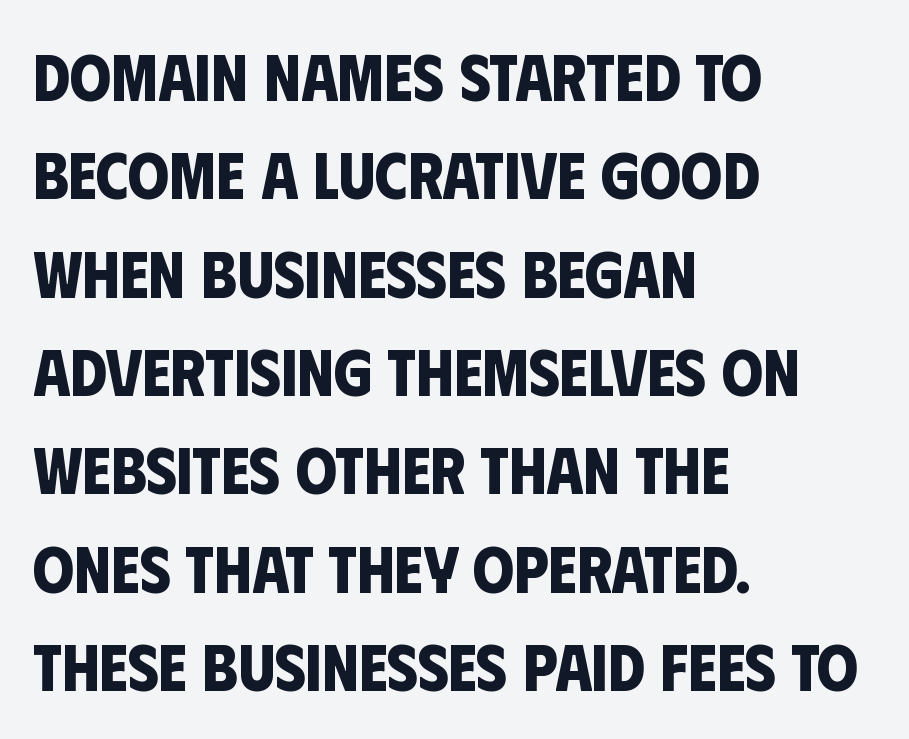
Q: Is the text bold? A: Yes.
Q: Is the typeface a serif or a sans-serif typeface? A: Sans-serif.
Q: Is the text underlined? A: No.
Q: How is the paragraph aligned? A: Left-aligned.
Q: Is the spacing between letters normal or unusually wide? A: Normal.
Q: Is the spacing between lines tight, normal or loose? A: Normal.
Q: Width (condensed, normal, or wide)? A: Condensed.
Q: Stroke contrast? A: Low.
Q: x-height? A: Large.
Q: Monospaced? A: No.
